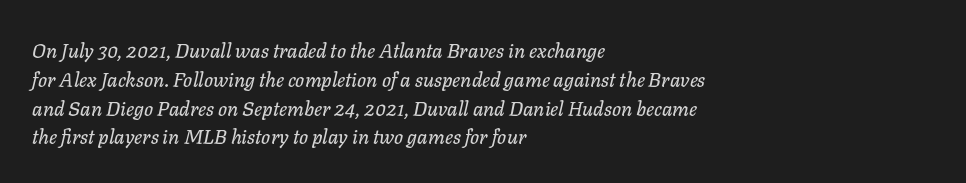
Q: Is the text italic (slanted)? A: Yes, it leans right by about 11 degrees.
Q: Is the text underlined? A: No.
Q: How is the paragraph aligned? A: Left-aligned.
Q: Is the spacing between letters normal or unusually wide? A: Normal.
Q: Is the spacing between lines tight, normal or loose? A: Normal.
